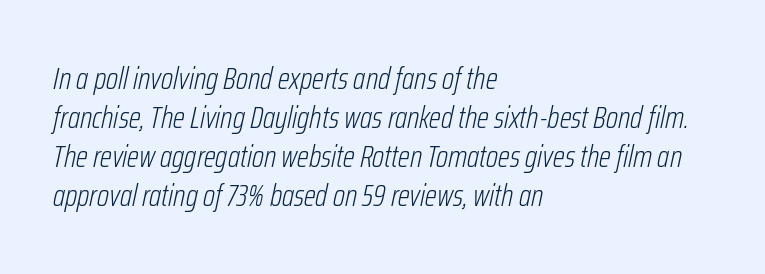
These lines were composed using italics. Words appear dense and cohesive because spacing is normal. A typesetter would call this leading conventional body-copy spacing. The space beneath each line is pristine and unruled. These lines are rendered in a variable-pitch font. Unbolded letterforms with no extra heft.
